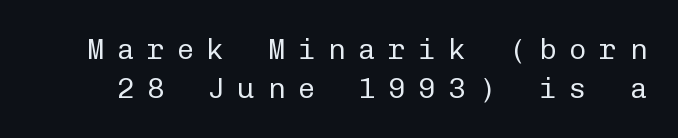
Q: Is the text bold? A: No.
Q: Is the text italic (slanted)? A: No, it is upright.
Q: Is the typeface a serif or a sans-serif typeface? A: Sans-serif.
Q: Is the text underlined? A: No.
Q: Is the spacing between letters normal or unusually wide? A: Unusually wide.
Q: Is the spacing between lines tight, normal or loose? A: Normal.
Q: Width (condensed, normal, or wide)? A: Normal.
Q: Stroke contrast? A: Low.
Q: x-height? A: Medium.
Q: Monospaced? A: Yes.
